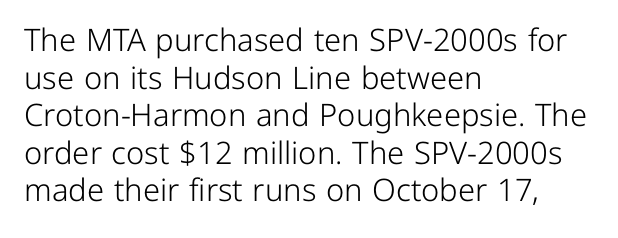
Q: Is the text bold? A: No.
Q: Is the text italic (slanted)? A: No, it is upright.
Q: Is the typeface a serif or a sans-serif typeface? A: Sans-serif.
Q: Is the text underlined? A: No.
Q: How is the paragraph aligned? A: Left-aligned.
Q: Is the spacing between letters normal or unusually wide? A: Normal.
Q: Width (condensed, normal, or wide)? A: Normal.
Q: Stroke contrast? A: Low.
Q: x-height? A: Medium.
Q: Monospaced? A: No.
